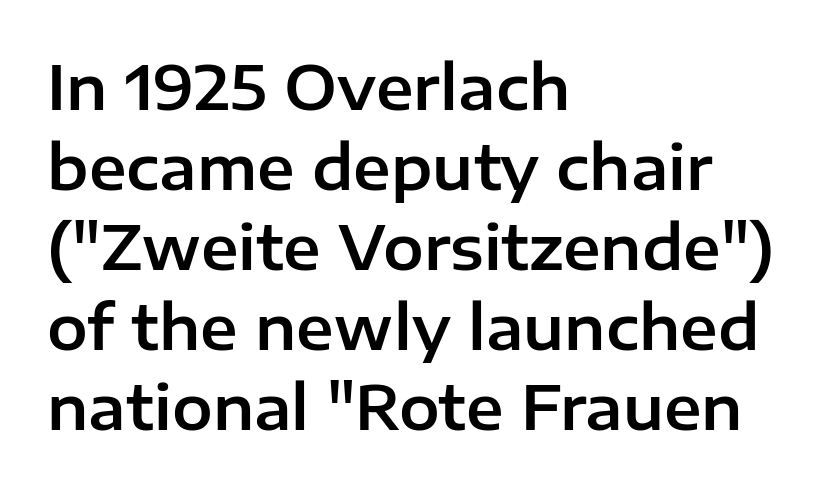
These lines are composed in type without serifs. Interline gaps are of average width in this sample. The lettering stays uniformly vertical, giving the passage a roman look. Horizontal alignment here is leftward, the default for most running prose. Here the designer chose a conventional face with non-uniform glyph widths.
